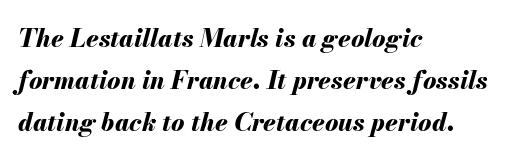
{"italic": "yes", "lean": "right", "slant_degrees": 13, "bold": "yes", "underline": "no", "align": "left", "line_spacing": "normal", "line_spacing_ratio": 1.69, "letter_spacing": "normal", "letter_spacing_em": 0.0, "glyph_px": 25}
